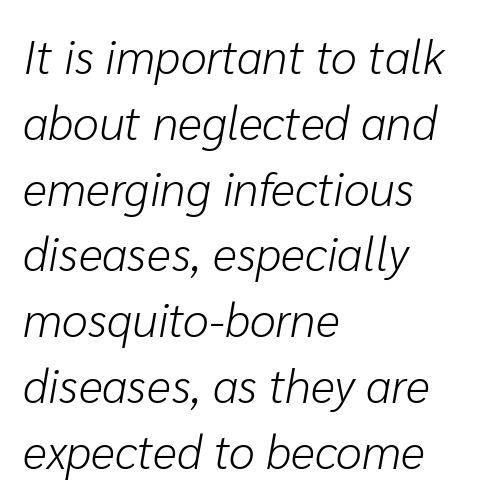
The image shows 47 px light type, italic (leaning right); set left-aligned, normal line spacing (1.4x), normal letter spacing, not underlined; low stroke contrast and a medium x-height.
